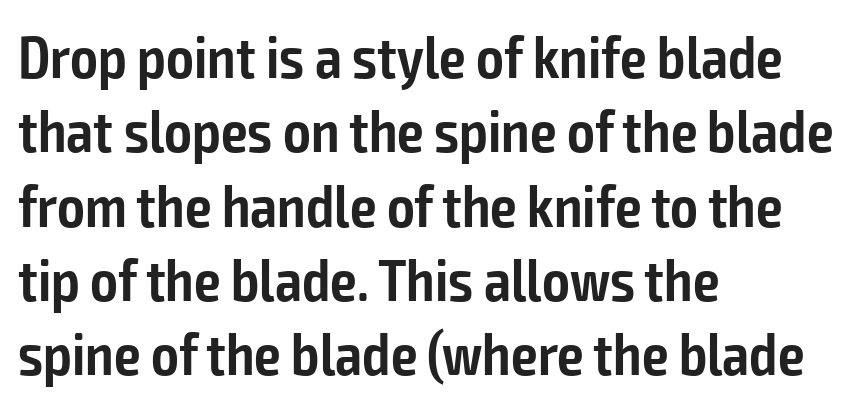
{"serif": "no", "italic": "no", "bold": "semi", "weight": "semibold", "width": "condensed", "stroke_contrast": "low", "x_height": "medium", "monospaced": "no", "underline": "no", "align": "left", "line_spacing": "normal", "line_spacing_ratio": 1.26, "letter_spacing": "normal", "letter_spacing_em": 0.0, "glyph_px": 59}
